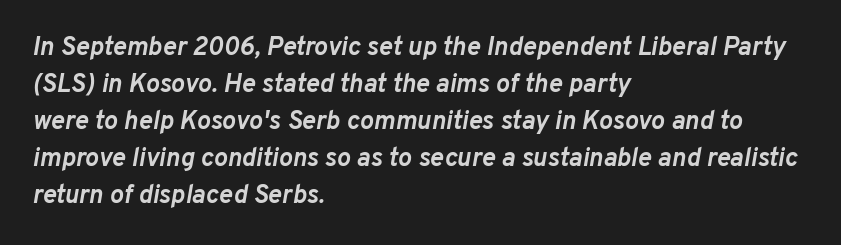
The image shows 26 px bold type, italic (leaning right); set left-aligned, normal line spacing (1.42x), normal letter spacing, not underlined.
